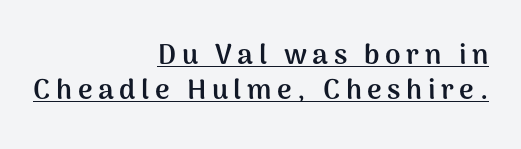
This rendering widens character spacing well past its baseline value. Students, observe: this is what conventionally led text looks like. Character widths vary here, with narrow letters taking less room than wide ones. This sample uses an upright cut, with every glyph sitting square on the baseline.
